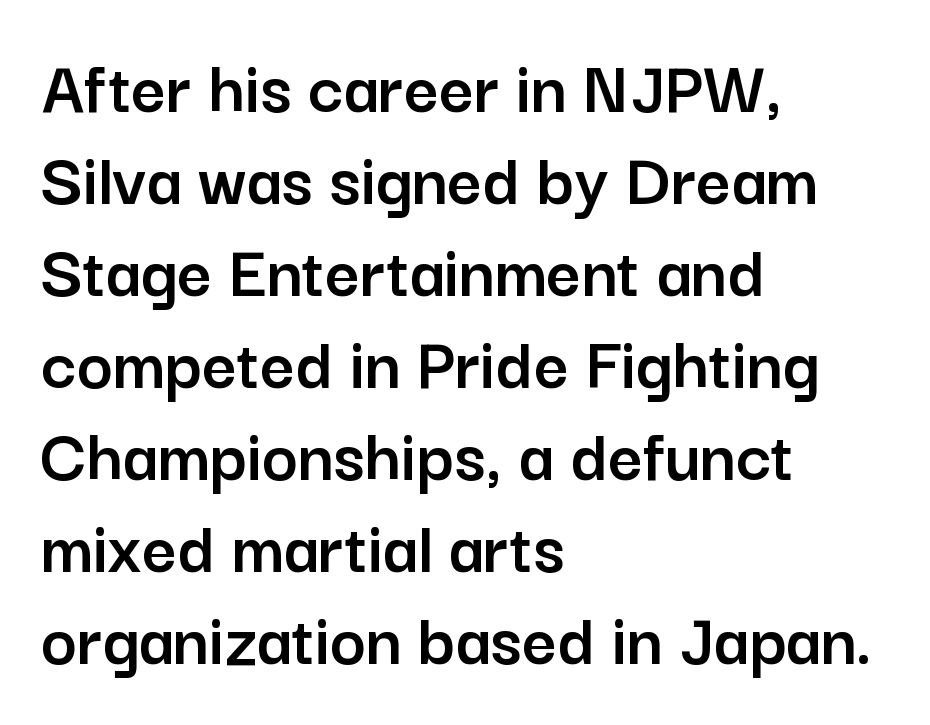
This sample uses a sans-serif face. Tall strokes in this sample are plumb rather than angled. Here the designer chose a conventional face with non-uniform glyph widths. A clean baseline with only descenders dipping below it. A classic flush-left, rag-right setting is used for this passage.
